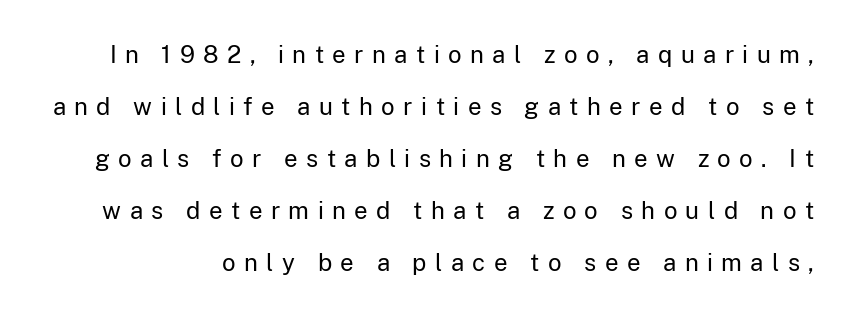
{"italic": "no", "bold": "no", "underline": "no", "line_spacing": "loose", "line_spacing_ratio": 2.17, "letter_spacing": "wide", "letter_spacing_em": 0.35, "glyph_px": 24}
